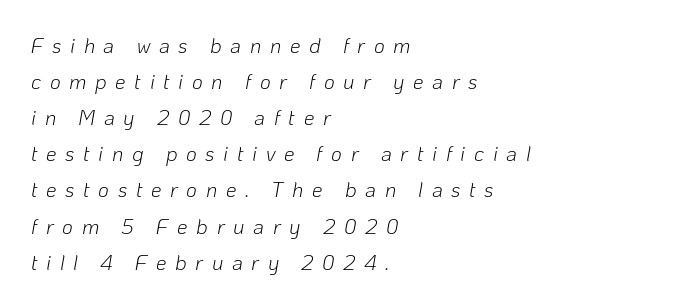
Caption: expanded tracking, letters set apart. In CSS terms this would be text-align: left. Stroke thickness stays within the range of a standard reading face or lighter. The axis of the letterforms is tilted away from vertical. The zone under the glyphs is completely vacant.
